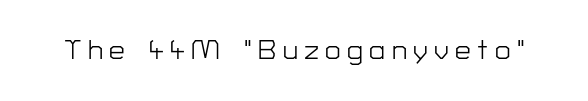
{"serif": "no", "italic": "no", "bold": "no", "weight": "light", "width": "normal", "stroke_contrast": "low", "x_height": "medium", "monospaced": "no", "underline": "no", "letter_spacing": "wide", "letter_spacing_em": 0.23, "glyph_px": 28}
